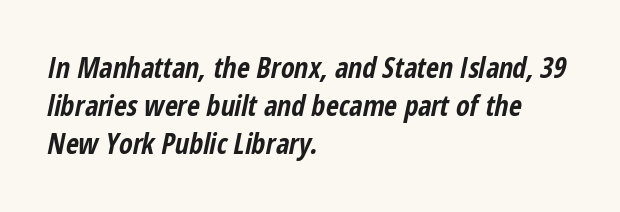
The image shows 28 px bold, condensed type, italic (leaning right); set left-aligned, normal line spacing (1.36x), normal letter spacing, not underlined; low stroke contrast and a medium x-height.
